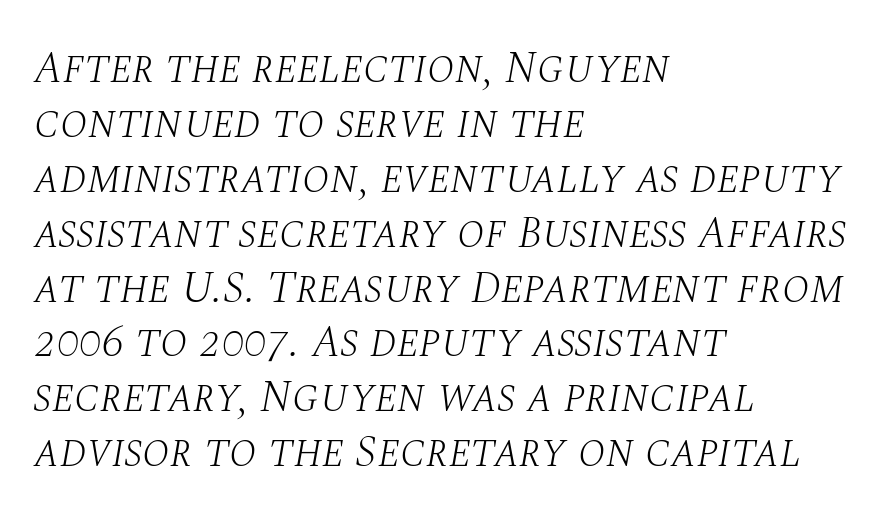
Q: Is the text bold? A: No.
Q: Is the text italic (slanted)? A: Yes, it leans right by about 10 degrees.
Q: Is the typeface a serif or a sans-serif typeface? A: Serif.
Q: Is the text underlined? A: No.
Q: How is the paragraph aligned? A: Left-aligned.
Q: Is the spacing between letters normal or unusually wide? A: Normal.
Q: Width (condensed, normal, or wide)? A: Normal.
Q: Stroke contrast? A: Medium.
Q: x-height? A: Large.
Q: Monospaced? A: No.
